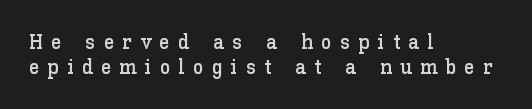
Q: Is the text italic (slanted)? A: No, it is upright.
Q: Is the text underlined? A: No.
Q: How is the paragraph aligned? A: Left-aligned.
Q: Is the spacing between letters normal or unusually wide? A: Unusually wide.
